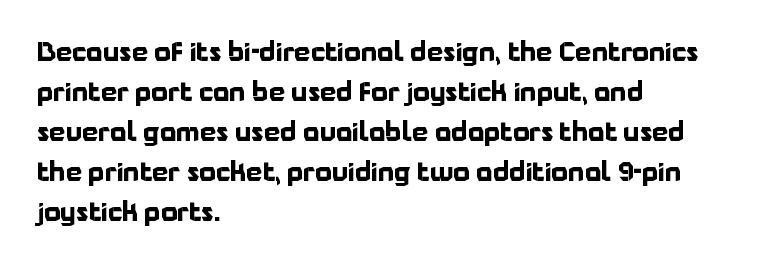
Q: Is the text bold? A: Yes.
Q: Is the text italic (slanted)? A: No, it is upright.
Q: Is the text underlined? A: No.
Q: How is the paragraph aligned? A: Left-aligned.
Q: Is the spacing between letters normal or unusually wide? A: Normal.
Q: Is the spacing between lines tight, normal or loose? A: Normal.
